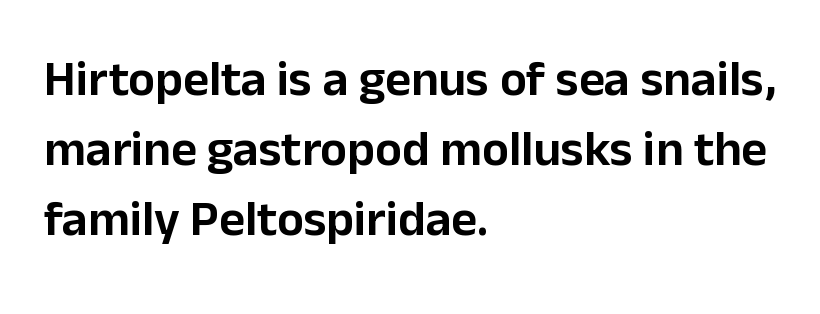
{"serif": "no", "italic": "no", "width": "normal", "stroke_contrast": "low", "x_height": "medium", "monospaced": "no", "underline": "no", "align": "left", "line_spacing": "normal", "line_spacing_ratio": 1.4, "letter_spacing": "normal", "letter_spacing_em": 0.0, "glyph_px": 50}
